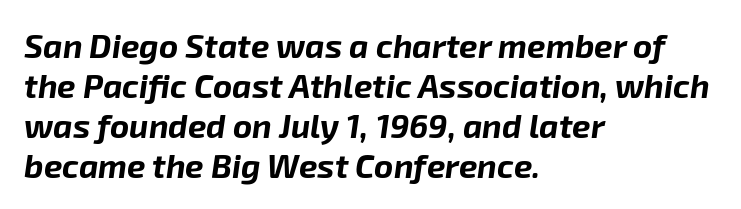
The image shows 33 px bold type, italic (leaning right); set left-aligned, line spacing 1.21x, normal letter spacing, not underlined; low stroke contrast and a medium x-height.
